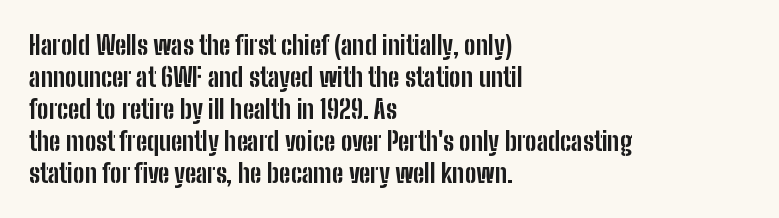
Alignment: flush left. A clean baseline with only descenders dipping below it. Vertical strokes here are truly vertical. Every letter is thick-stroked: bold, no question. A typesetter would call this zero additional tracking.
